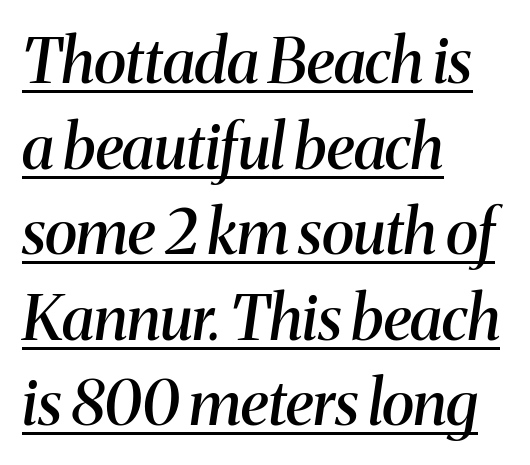
{"serif": "yes", "italic": "yes", "lean": "right", "slant_degrees": 8, "bold": "semi", "weight": "semibold", "width": "normal", "stroke_contrast": "medium", "x_height": "medium", "monospaced": "no", "underline": "yes", "align": "left", "line_spacing": "normal", "line_spacing_ratio": 1.38, "letter_spacing": "normal", "letter_spacing_em": 0.0, "glyph_px": 62}
